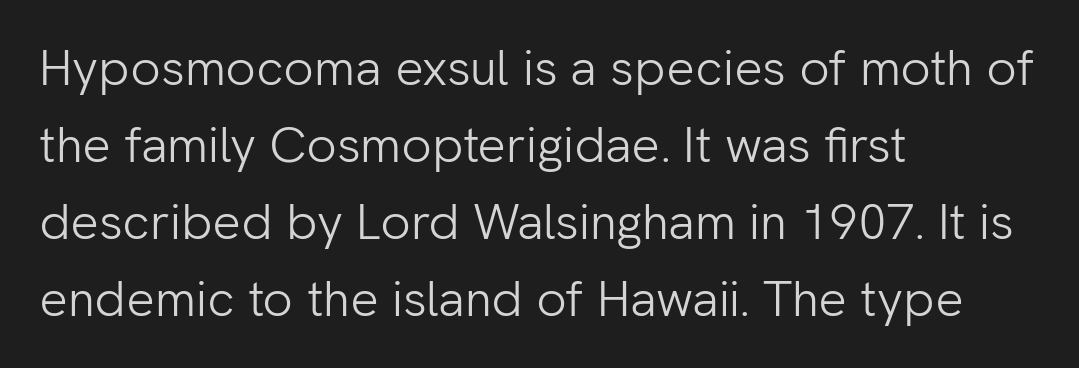
Q: Is the text bold? A: No.
Q: Is the text italic (slanted)? A: No, it is upright.
Q: Is the typeface a serif or a sans-serif typeface? A: Sans-serif.
Q: Is the text underlined? A: No.
Q: How is the paragraph aligned? A: Left-aligned.
Q: Is the spacing between letters normal or unusually wide? A: Normal.
Q: Is the spacing between lines tight, normal or loose? A: Normal.
Q: Width (condensed, normal, or wide)? A: Normal.
Q: Stroke contrast? A: Low.
Q: x-height? A: Medium.
Q: Monospaced? A: No.
